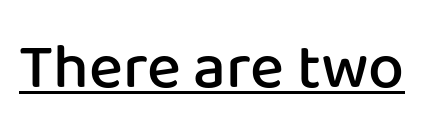
{"serif": "no", "italic": "no", "bold": "semi", "weight": "semibold", "width": "normal", "stroke_contrast": "low", "x_height": "medium", "monospaced": "no", "underline": "yes", "letter_spacing": "normal", "letter_spacing_em": 0.0, "glyph_px": 64}
